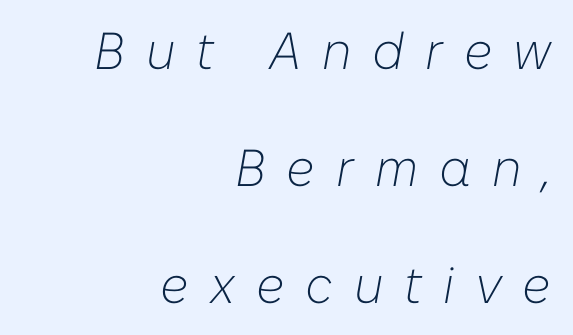
In terms of letterspacing, this is a distinctly airy, spread setting. You could fit nearly another row in the gap between these rows. Heft: none added — not bold. Horizontal alignment here is rightward, an uncommon choice for prose. Each row of text sits above clean, open space. The whole block is typeset with a tilt.
